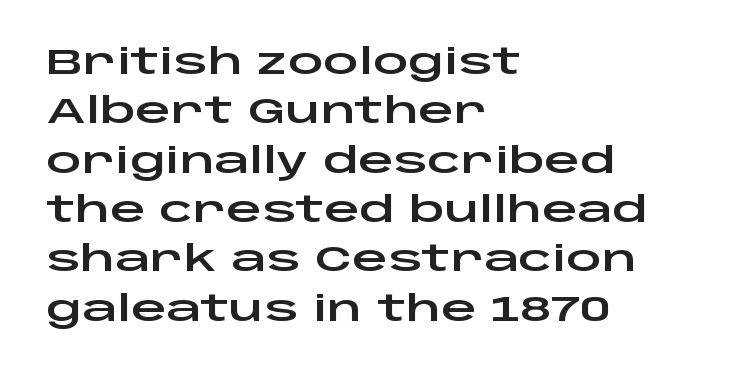
{"serif": "no", "italic": "no", "width": "wide", "stroke_contrast": "low", "x_height": "large", "monospaced": "no", "underline": "no", "align": "left", "line_spacing": "normal", "line_spacing_ratio": 1.41, "letter_spacing": "normal", "letter_spacing_em": 0.0, "glyph_px": 35}
